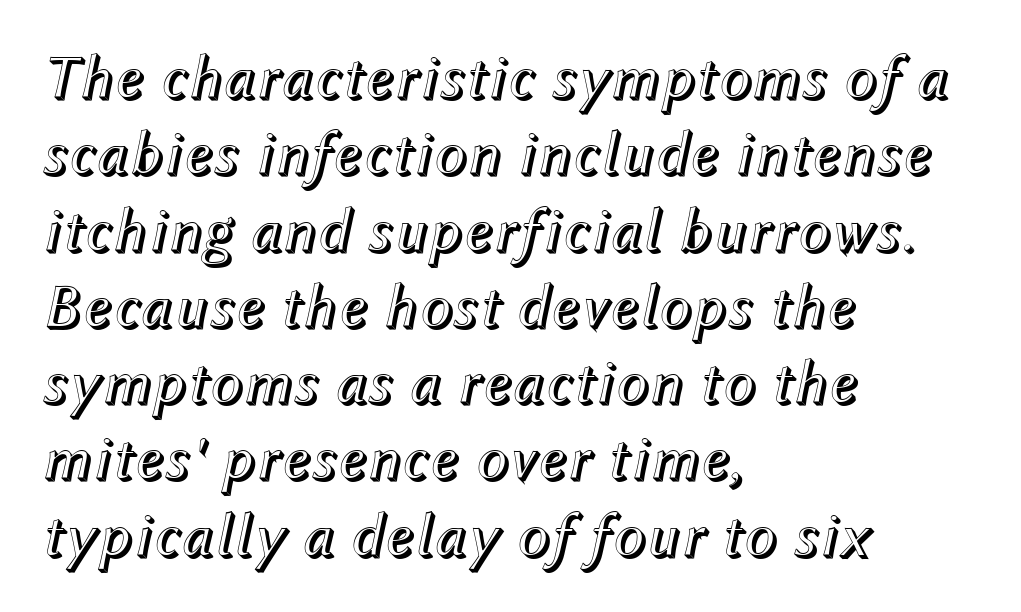
Q: Is the text italic (slanted)? A: Yes, it leans right by about 12 degrees.
Q: Is the text underlined? A: No.
Q: How is the paragraph aligned? A: Left-aligned.
Q: Is the spacing between letters normal or unusually wide? A: Normal.
Q: Width (condensed, normal, or wide)? A: Normal.
Q: x-height? A: Medium.
Q: Monospaced? A: No.
